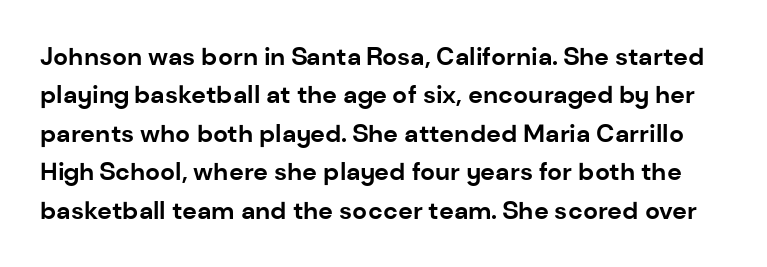
How heavy is the stroke? Heavy — this is a bold. This sample keeps an unexceptional amount of space between lines. Short note: letters normally spaced. Underline: absent.
